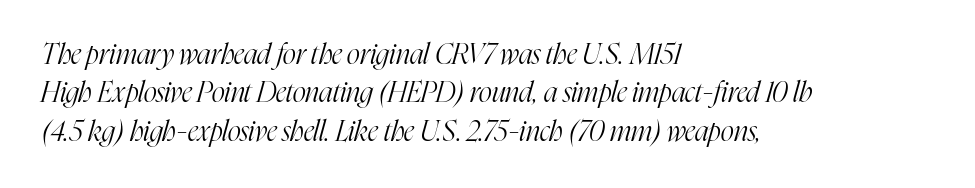
The image shows 28 px light, condensed serif type, italic (leaning right); set left-aligned, normal line spacing (1.37x), normal letter spacing, not underlined; high stroke contrast and a medium x-height.
